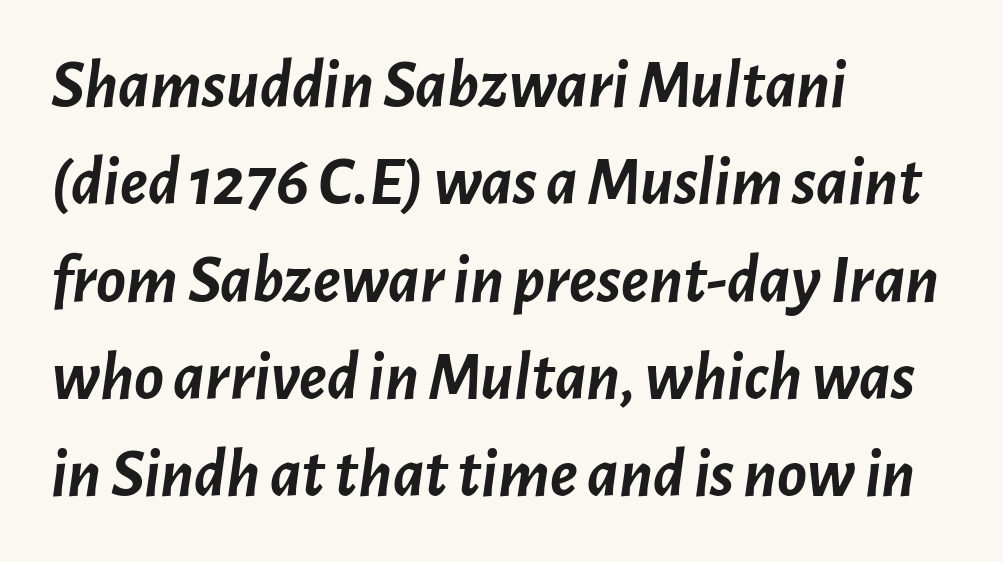
{"italic": "yes", "lean": "right", "slant_degrees": 7, "bold": "yes", "weight": "semibold", "width": "normal", "stroke_contrast": "low", "x_height": "medium", "monospaced": "no", "underline": "no", "align": "left", "line_spacing": "normal", "line_spacing_ratio": 1.41, "letter_spacing": "normal", "letter_spacing_em": 0.0, "glyph_px": 69}
